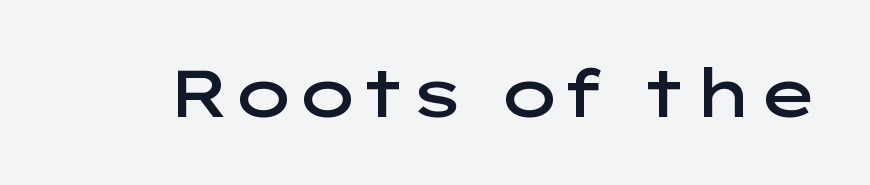
Q: Is the text bold? A: Semi-bold.
Q: Is the text italic (slanted)? A: No, it is upright.
Q: Is the typeface a serif or a sans-serif typeface? A: Sans-serif.
Q: Is the text underlined? A: No.
Q: Is the spacing between letters normal or unusually wide? A: Normal.
Q: Width (condensed, normal, or wide)? A: Wide.
Q: Stroke contrast? A: Low.
Q: x-height? A: Medium.
Q: Monospaced? A: No.
